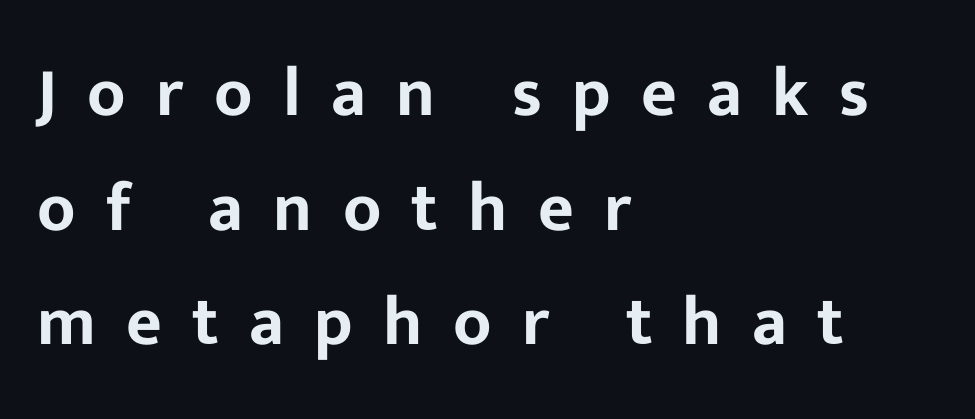
{"serif": "no", "italic": "no", "width": "normal", "stroke_contrast": "low", "x_height": "medium", "monospaced": "no", "underline": "no", "align": "left", "line_spacing": "normal", "line_spacing_ratio": 1.66, "letter_spacing": "wide", "letter_spacing_em": 0.44, "glyph_px": 69}
